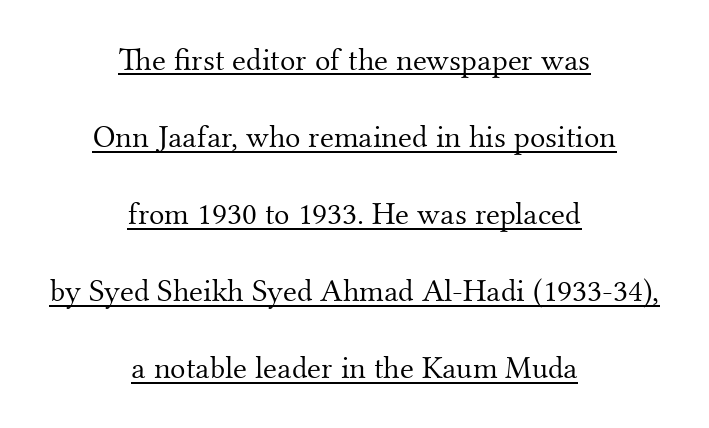
{"serif": "yes", "italic": "no", "bold": "no", "weight": "light", "width": "normal", "stroke_contrast": "medium", "x_height": "small", "monospaced": "no", "underline": "yes", "align": "center", "line_spacing": "loose", "line_spacing_ratio": 2.41, "letter_spacing": "normal", "letter_spacing_em": 0.0, "glyph_px": 32}
